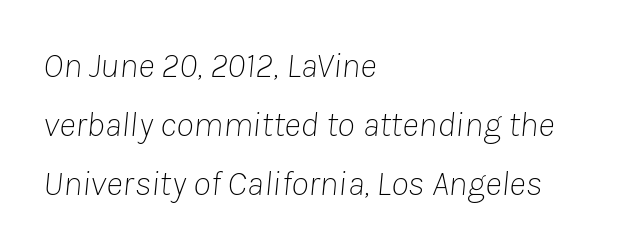
{"italic": "yes", "lean": "right", "slant_degrees": 8, "bold": "no", "weight": "thin", "width": "normal", "stroke_contrast": "low", "x_height": "medium", "monospaced": "no", "underline": "no", "align": "left", "line_spacing": "normal", "line_spacing_ratio": 1.64, "letter_spacing": "normal", "letter_spacing_em": 0.0, "glyph_px": 36}
